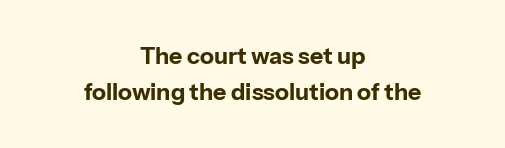
{"italic": "no", "bold": "yes", "underline": "no", "align": "center", "line_spacing": "normal", "line_spacing_ratio": 1.57, "letter_spacing": "normal", "letter_spacing_em": 0.0, "glyph_px": 23}
